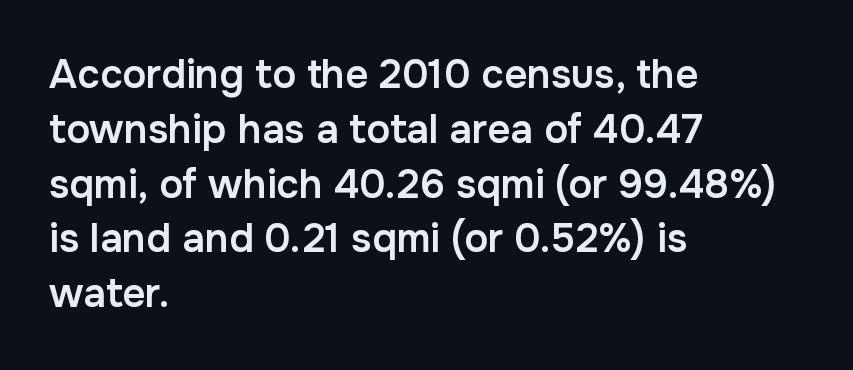
The image shows 40 px semibold sans-serif type, upright; set left-aligned, normal line spacing (1.37x), normal letter spacing, not underlined; low stroke contrast and a medium x-height.
